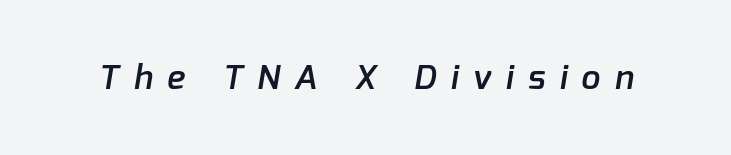
{"serif": "no", "bold": "semi", "weight": "semibold", "width": "normal", "stroke_contrast": "low", "x_height": "medium", "monospaced": "no", "underline": "no", "letter_spacing": "wide", "letter_spacing_em": 0.43, "glyph_px": 34}
